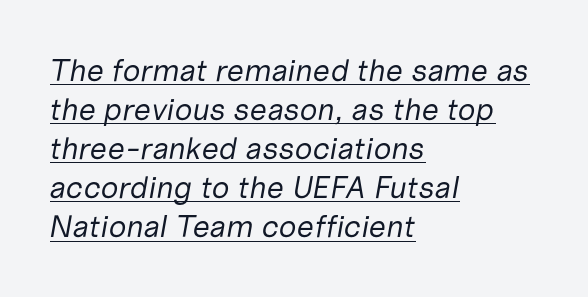
A rule runs beneath these lines of type. Heft: none added — not bold. Proportional: the letters do not fall into vertical columns. Notice how the passage keeps a crisp vertical edge on the left only. Is the type slanted? Yes — the strokes lean at a clear angle. Each new line begins a customary step beneath the previous one.
